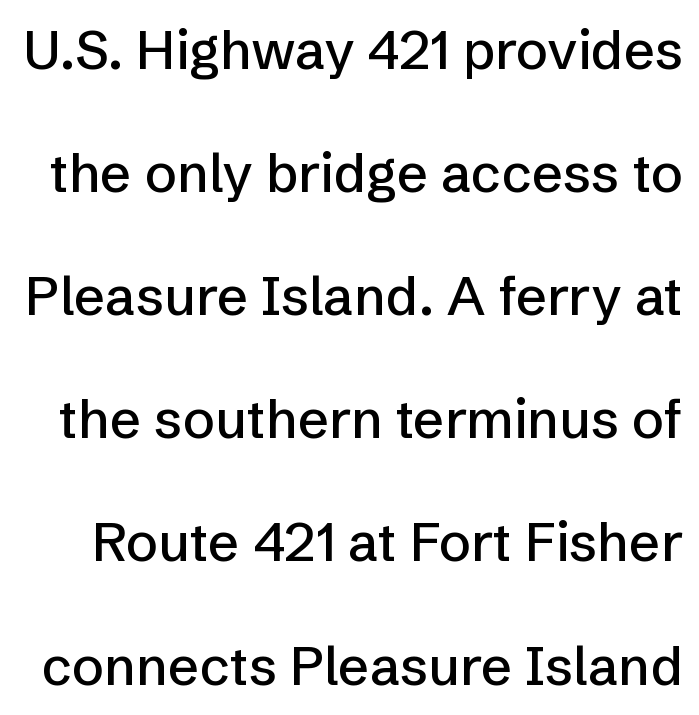
The image shows 54 px sans-serif type, upright; set loose line spacing (2.28x), normal letter spacing, not underlined; low stroke contrast and a medium x-height.
